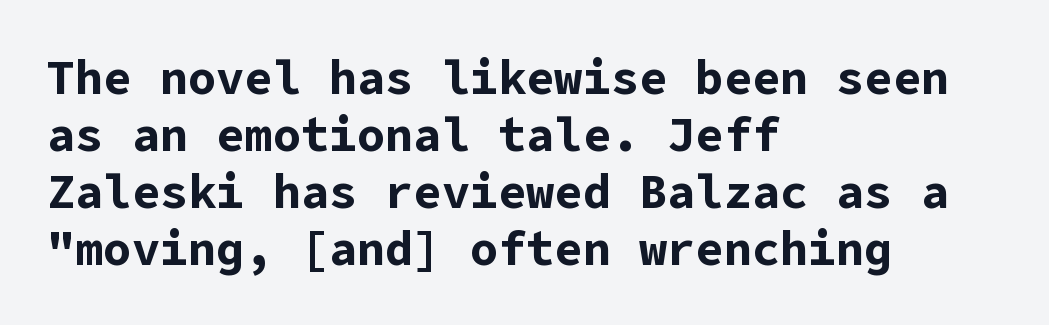
{"serif": "no", "italic": "no", "bold": "yes", "weight": "bold", "width": "normal", "stroke_contrast": "low", "x_height": "medium", "underline": "no", "align": "left", "line_spacing_ratio": 1.21, "letter_spacing": "normal", "letter_spacing_em": 0.0, "glyph_px": 47}
